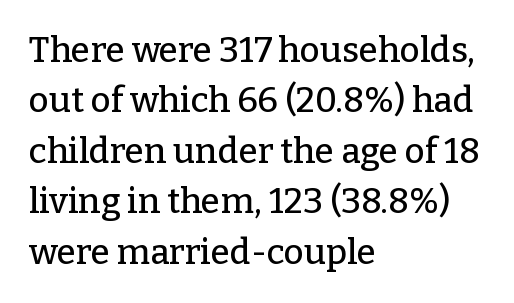
It's the straight-up-and-down kind of type. The paragraph has a hard left edge and a soft right edge. Classification — serif. Looks like regular typesetting: each glyph gets only the width it needs. Check the space under the baseline: it is left empty. Reading down the column, the eye jumps a familiar distance to each next line.
